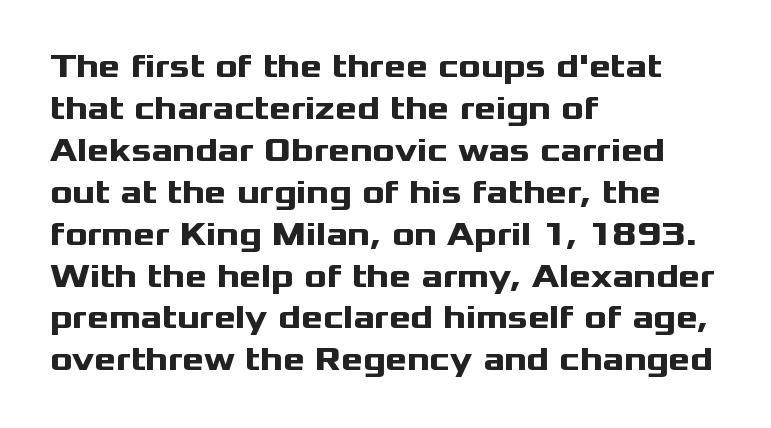
The image shows 33 px heavy, wide sans-serif type, upright; set left-aligned, normal line spacing (1.27x), normal letter spacing, not underlined; medium stroke contrast and a medium x-height.
